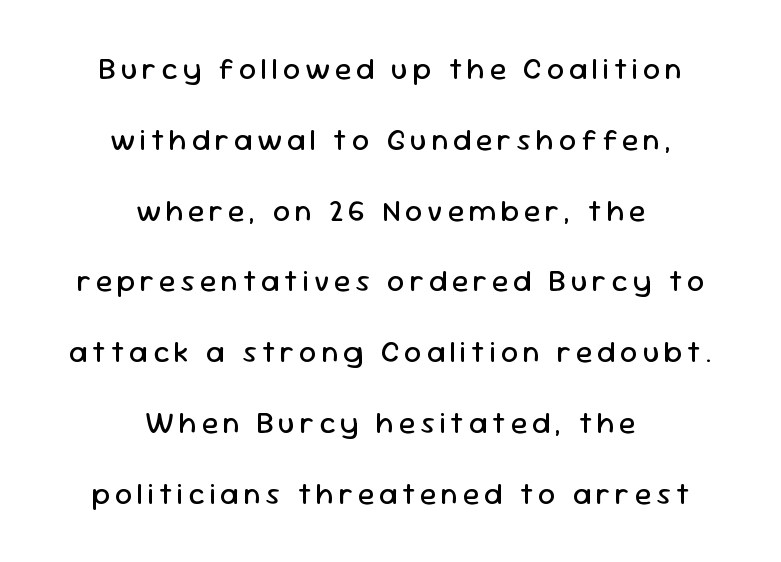
The image shows 30 px regular-weight sans-serif type, upright; set centered, loose line spacing (2.36x), not underlined; low stroke contrast and a medium x-height.
